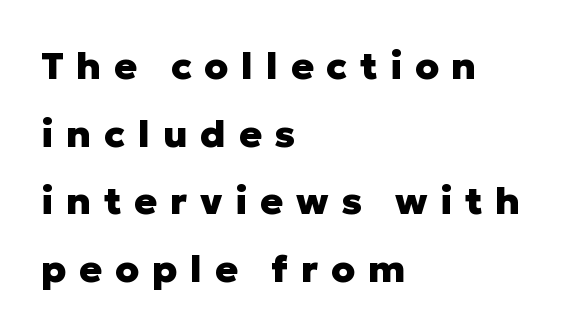
This rendering features lettering with no underline. Varying glyph widths throughout — classic text-font behaviour. The typography opts for an upright posture over an oblique one. A student would call this left alignment; a typographer would say flush left, rag right. Are there feet on the stems? There aren't — it's a sans.
